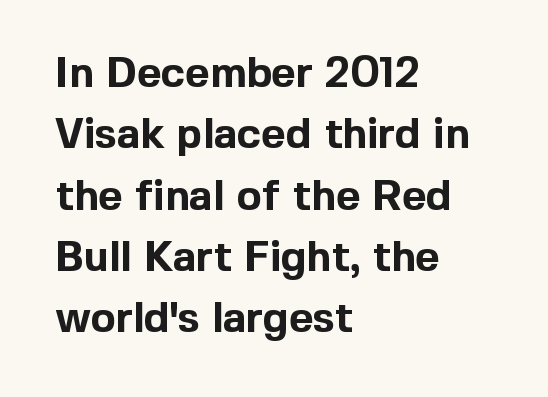
{"serif": "no", "italic": "no", "bold": "yes", "weight": "bold", "width": "normal", "x_height": "medium", "monospaced": "no", "underline": "no", "align": "left", "line_spacing": "normal", "line_spacing_ratio": 1.46, "letter_spacing": "normal", "letter_spacing_em": 0.0, "glyph_px": 42}
